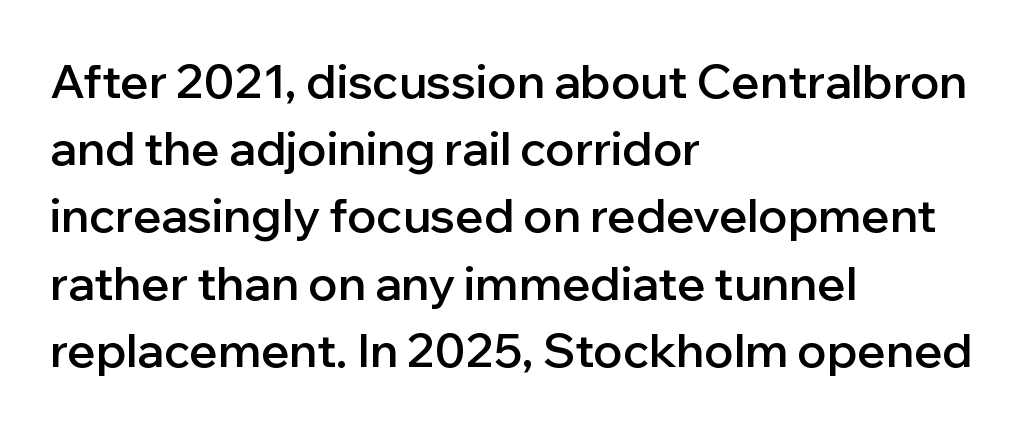
Beneath every word, the page is bare. These lines carry some extra weight — a demibold, not a full bold. In terms of letterspacing, this is plain default setting. What kind of face is this? One without serifs — a sans.
